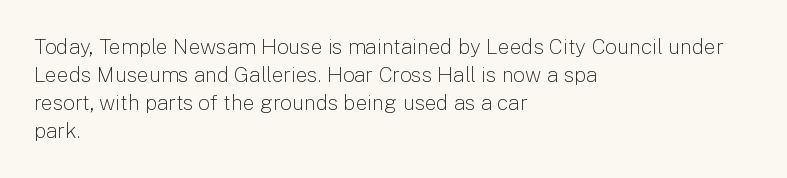
The image shows 21 px text type, upright; set left-aligned, normal line spacing (1.34x), normal letter spacing, not underlined.
